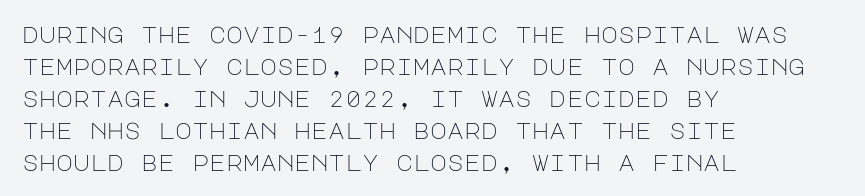
Q: Is the text bold? A: No.
Q: Is the text italic (slanted)? A: No, it is upright.
Q: Is the text underlined? A: No.
Q: How is the paragraph aligned? A: Left-aligned.
Q: Is the spacing between letters normal or unusually wide? A: Normal.
Q: Is the spacing between lines tight, normal or loose? A: Normal.
